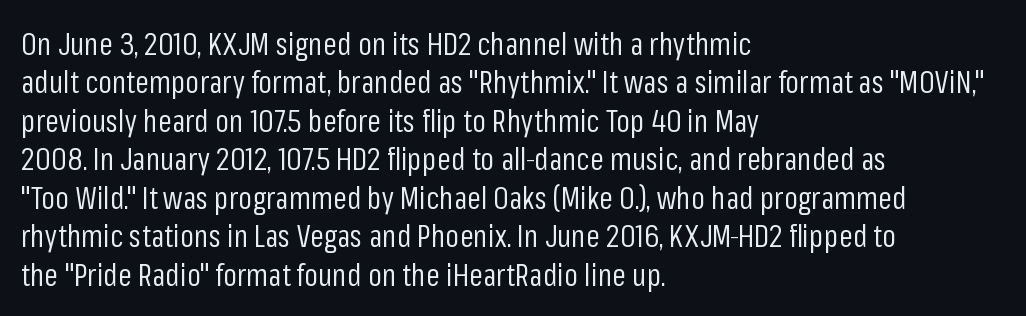
{"serif": "no", "italic": "no", "bold": "no", "weight": "regular", "width": "condensed", "stroke_contrast": "low", "x_height": "medium", "monospaced": "no", "underline": "no", "align": "left", "line_spacing_ratio": 1.24, "letter_spacing": "normal", "letter_spacing_em": 0.0, "glyph_px": 31}
